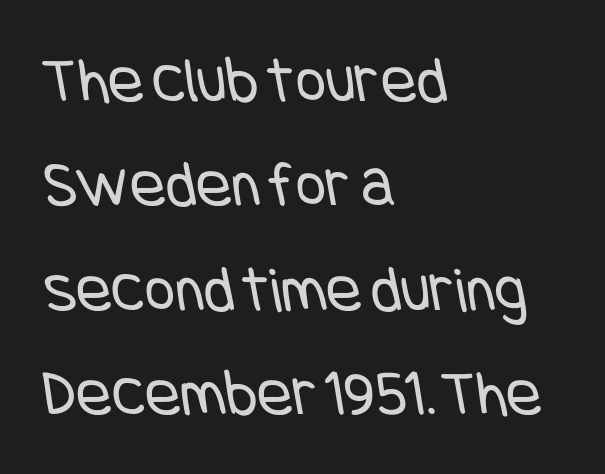
Q: Is the text bold? A: No.
Q: Is the typeface a serif or a sans-serif typeface? A: Sans-serif.
Q: Is the text underlined? A: No.
Q: How is the paragraph aligned? A: Left-aligned.
Q: Is the spacing between letters normal or unusually wide? A: Normal.
Q: Is the spacing between lines tight, normal or loose? A: Normal.
Q: Width (condensed, normal, or wide)? A: Condensed.
Q: Stroke contrast? A: Low.
Q: x-height? A: Large.
